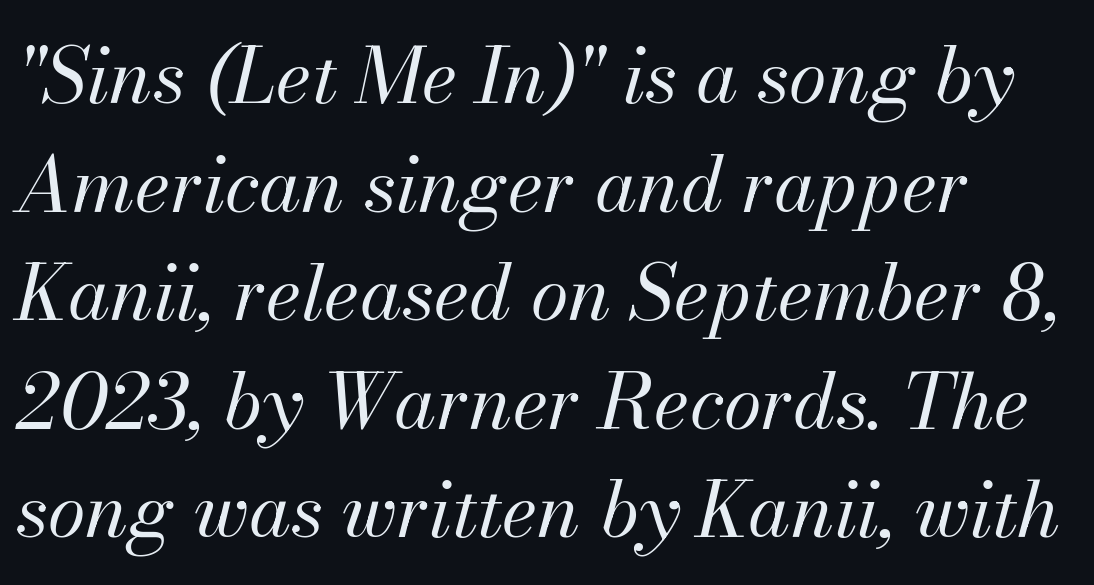
Q: Is the text bold? A: No.
Q: Is the text italic (slanted)? A: Yes, it leans right by about 13 degrees.
Q: Is the text underlined? A: No.
Q: How is the paragraph aligned? A: Left-aligned.
Q: Is the spacing between letters normal or unusually wide? A: Normal.
Q: Is the spacing between lines tight, normal or loose? A: Normal.
Q: Width (condensed, normal, or wide)? A: Normal.
Q: Stroke contrast? A: Medium.
Q: x-height? A: Small.
Q: Monospaced? A: No.
